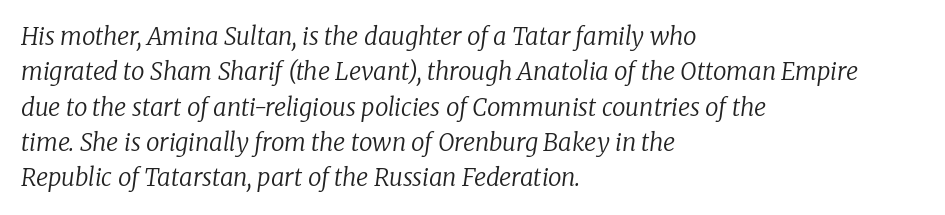
The image shows 24 px text type, italic (leaning right); set left-aligned, normal line spacing (1.47x), normal letter spacing, not underlined.
